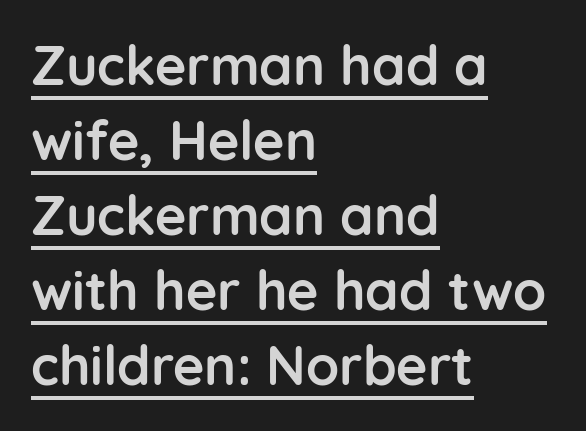
Between one letter and the next there's only the usual sliver of space. Emphasis is given by a line drawn under the lettering. Letterform terminals end flat and unadorned throughout the passage. The text block is weighted toward the left margin, trailing off unevenly rightward.
